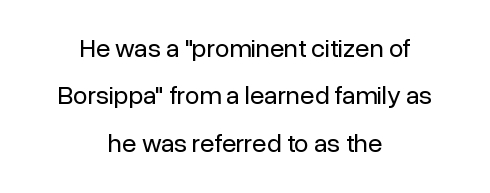
{"italic": "no", "bold": "no", "underline": "no", "align": "center", "line_spacing_ratio": 1.82, "letter_spacing": "normal", "letter_spacing_em": 0.0, "glyph_px": 26}
